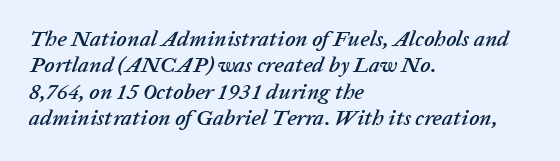
The image shows 22 px text type, italic (leaning right); set left-aligned, line spacing 1.2x, normal letter spacing, not underlined.
